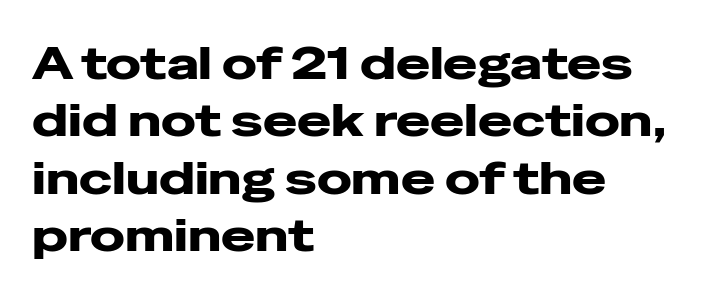
{"serif": "no", "italic": "no", "width": "wide", "stroke_contrast": "low", "x_height": "medium", "monospaced": "no", "underline": "no", "align": "left", "line_spacing": "normal", "line_spacing_ratio": 1.25, "letter_spacing": "normal", "letter_spacing_em": 0.0, "glyph_px": 46}
